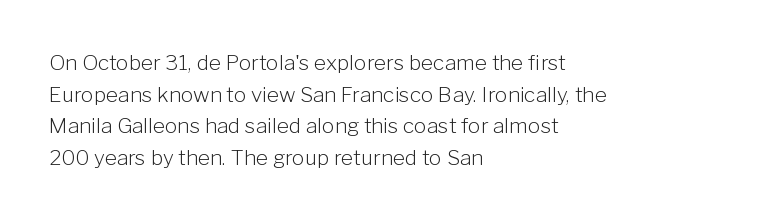
Q: Is the text bold? A: No.
Q: Is the text italic (slanted)? A: No, it is upright.
Q: Is the text underlined? A: No.
Q: How is the paragraph aligned? A: Left-aligned.
Q: Is the spacing between letters normal or unusually wide? A: Normal.
Q: Is the spacing between lines tight, normal or loose? A: Normal.
